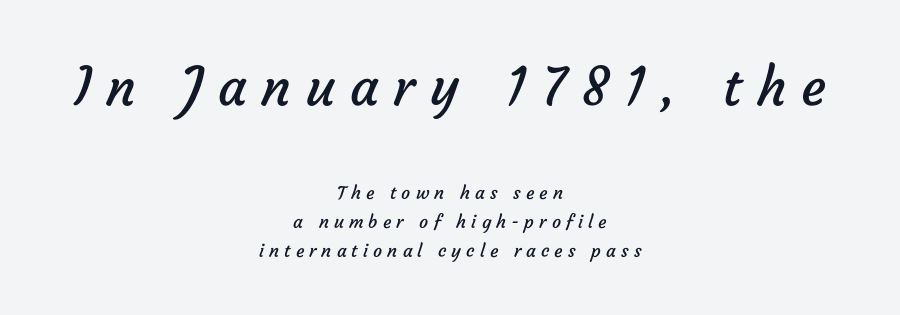
Q: Is the text bold? A: No.
Q: Is the typeface a serif or a sans-serif typeface? A: Sans-serif.
Q: Is the text underlined? A: No.
Q: How is the paragraph aligned? A: Centered.
Q: Is the spacing between letters normal or unusually wide? A: Unusually wide.
Q: Is the spacing between lines tight, normal or loose? A: Normal.
Q: Which block of text is set in a larger size, the first (top) or the second (bottom)? A: The first (top) one.
Q: Width (condensed, normal, or wide)? A: Normal.
Q: Stroke contrast? A: Low.
Q: x-height? A: Medium.
Q: Monospaced? A: No.
